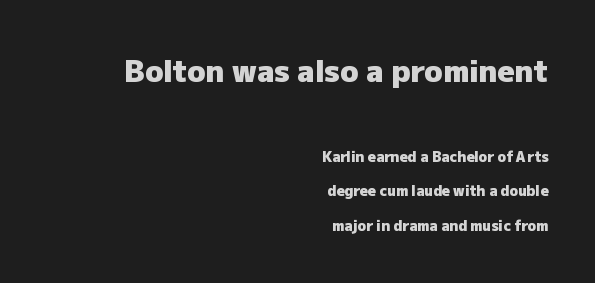
Q: Is the text bold? A: Yes.
Q: Is the text italic (slanted)? A: No, it is upright.
Q: Is the typeface a serif or a sans-serif typeface? A: Sans-serif.
Q: Is the text underlined? A: No.
Q: How is the paragraph aligned? A: Right-aligned.
Q: Is the spacing between letters normal or unusually wide? A: Normal.
Q: Is the spacing between lines tight, normal or loose? A: Loose.
Q: Which block of text is set in a larger size, the first (top) or the second (bottom)? A: The first (top) one.
Q: Width (condensed, normal, or wide)? A: Normal.
Q: Stroke contrast? A: Low.
Q: x-height? A: Medium.
Q: Monospaced? A: No.
